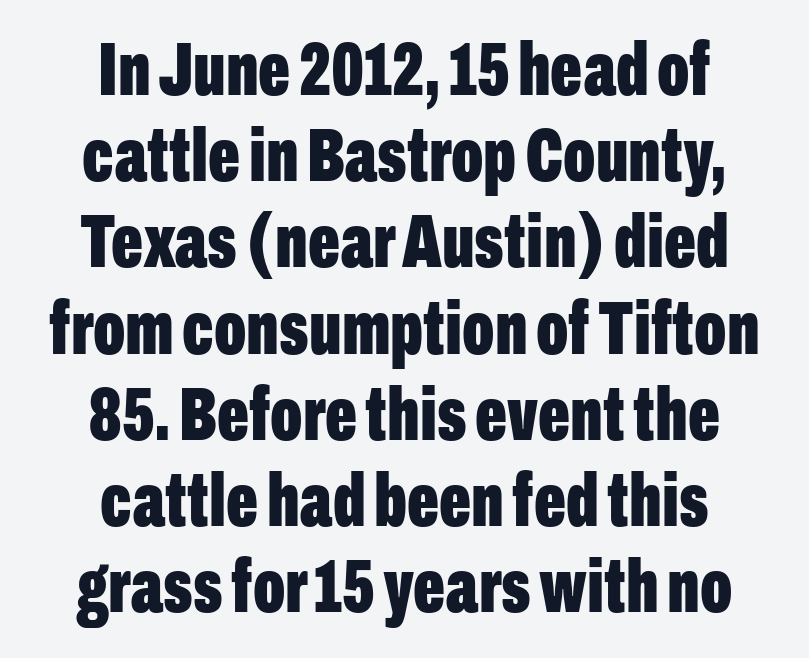
Italic: no, the glyphs are upright roman. Students, note that the glyphs here touch the page at normal intervals. Vertically, the passage feels compressed, each row crowding the next. Short and long lines alike share a common midpoint.
